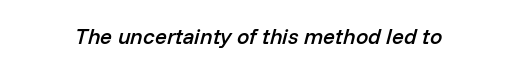
These lines keep a tight, regular rhythm from letter to letter. Clear beneath every line of the passage. The passage shown is semibold, sitting just below true bold. Designer's note — italics engaged.
